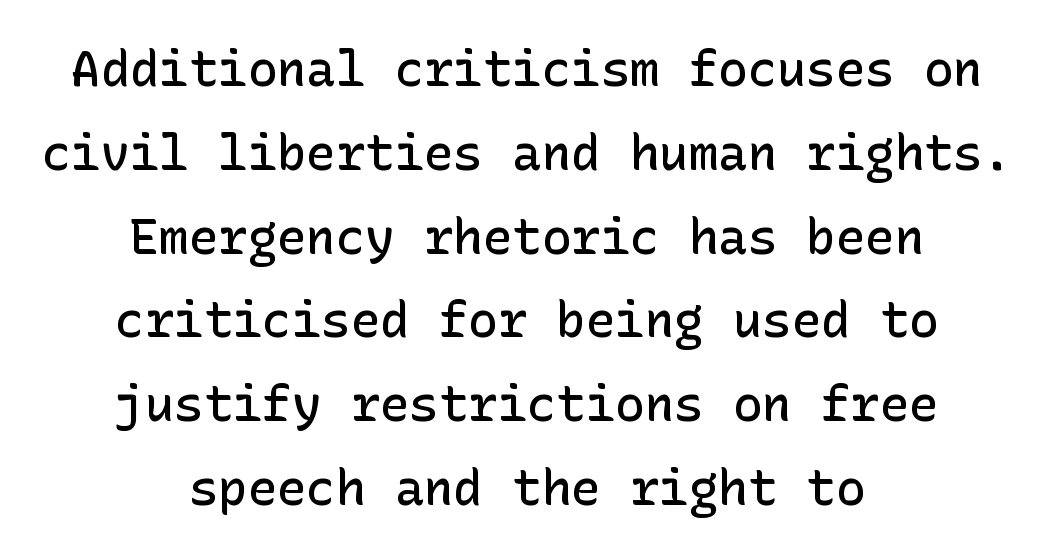
{"serif": "no", "italic": "no", "bold": "semi", "weight": "semibold", "width": "normal", "stroke_contrast": "low", "x_height": "medium", "underline": "no", "align": "center", "line_spacing_ratio": 1.71, "letter_spacing": "normal", "letter_spacing_em": 0.0, "glyph_px": 49}
